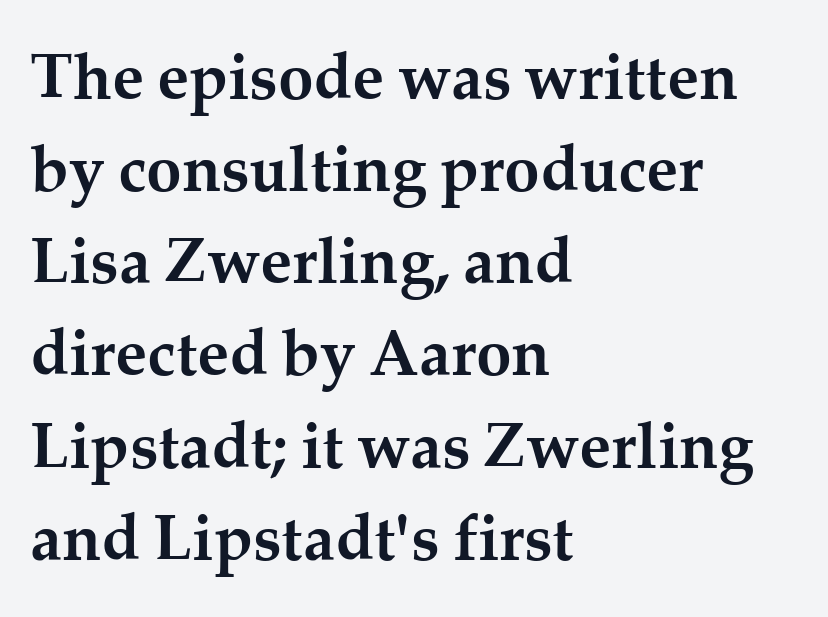
The image shows 64 px semibold serif type, upright; set left-aligned, normal line spacing (1.44x), normal letter spacing, not underlined; medium stroke contrast and a medium x-height.
